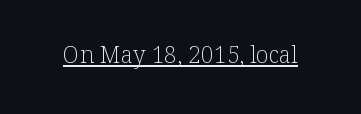
The image shows 23 px text type, upright; set normal letter spacing, underlined.
